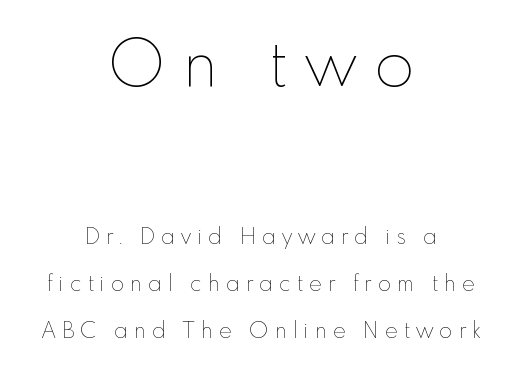
Q: Is the text bold? A: No.
Q: Is the text italic (slanted)? A: No, it is upright.
Q: Is the text underlined? A: No.
Q: How is the paragraph aligned? A: Centered.
Q: Is the spacing between letters normal or unusually wide? A: Unusually wide.
Q: Is the spacing between lines tight, normal or loose? A: Loose.
Q: Which block of text is set in a larger size, the first (top) or the second (bottom)? A: The first (top) one.
Q: Width (condensed, normal, or wide)? A: Normal.
Q: Stroke contrast? A: Low.
Q: x-height? A: Small.
Q: Monospaced? A: No.
